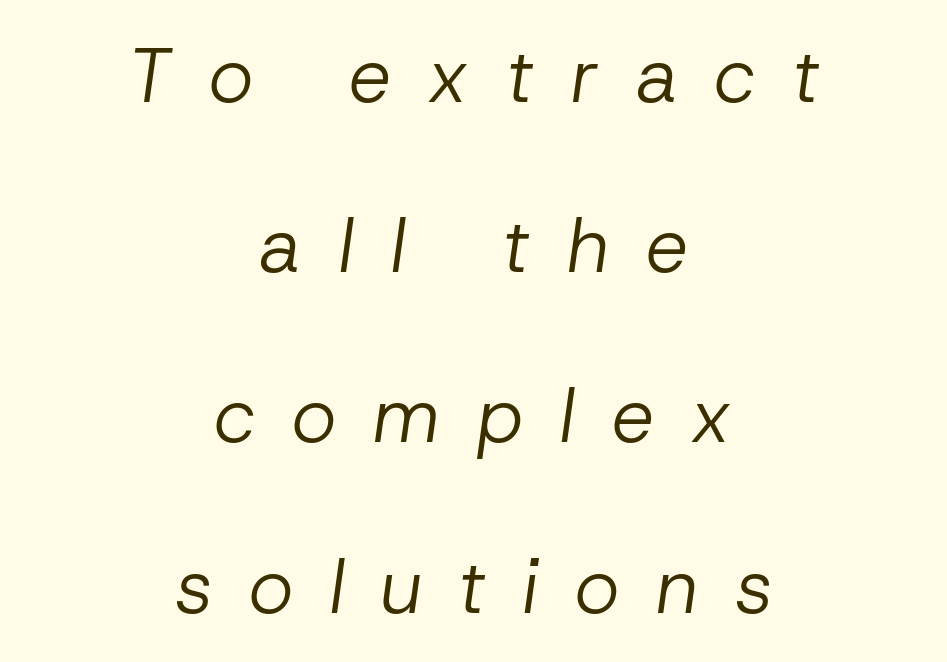
Think of a printed novel: that variable character pitch is what you see here. The typography opts for an oblique posture over an upright one. Does the leading feel generous? Absolutely, it's lavish. The lines are quadded center. On a weight scale, this lands at 450 or below. Any mark beneath the type? The region is blank.
